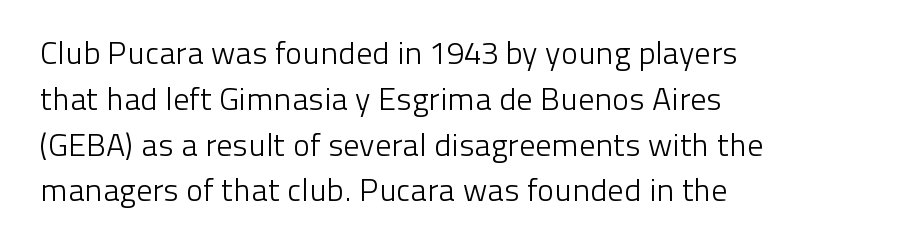
Standard letterfit; no display-style spreading of the glyphs. On a weight scale, this lands at 450 or below. The glyphs in this specimen are sans serif. Each letter keeps its own natural width here, so spacing adapts to shape. The glyphs are unaccompanied by any horizontal stroke below them.
